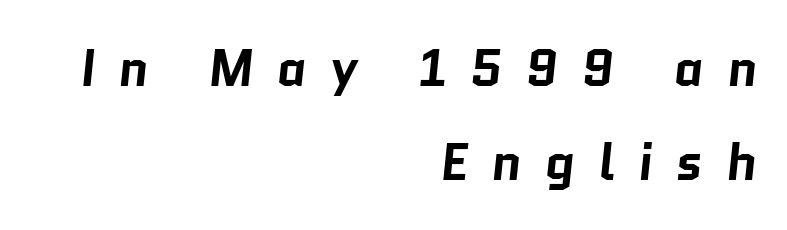
The image shows 51 px bold sans-serif type; set right-aligned, line spacing 1.84x, unusually wide letter spacing (+0.45 em), not underlined; low stroke contrast and a medium x-height.
